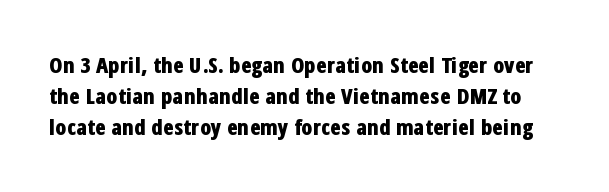
Q: Is the text bold? A: Yes.
Q: Is the text italic (slanted)? A: No, it is upright.
Q: Is the text underlined? A: No.
Q: Is the spacing between letters normal or unusually wide? A: Normal.
Q: Is the spacing between lines tight, normal or loose? A: Normal.
